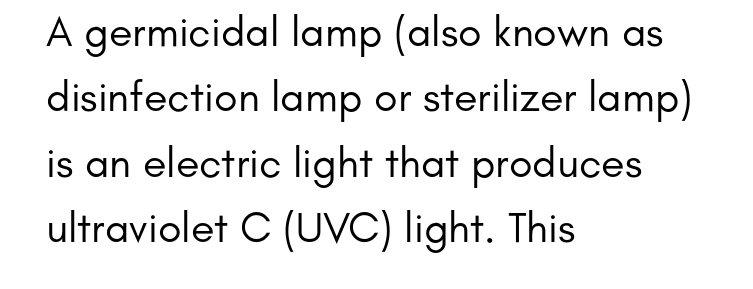
Short note: letters normally spaced. Font category for this specimen: sans-serif. Rows of type keep a routine distance in the vertical direction. No heavy texture on the line: the type isn't bold. The passage is arranged the way most books set body copy — flush left. This sample has the flowing, uneven cadence of proportional lettering.
